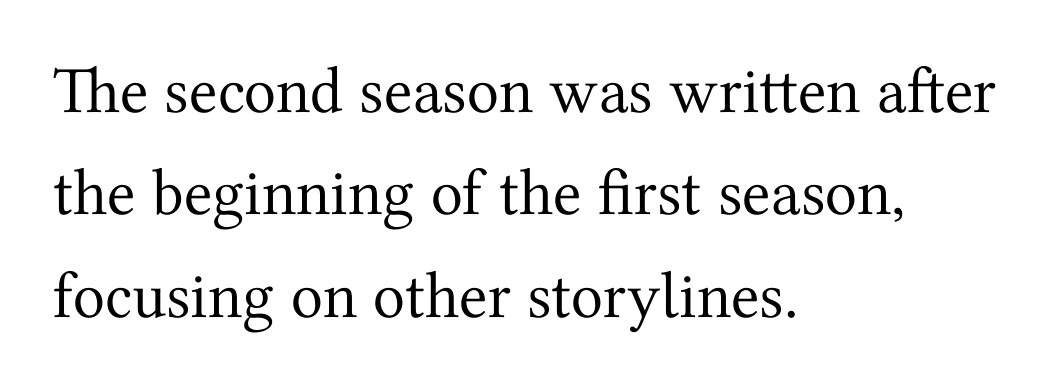
{"serif": "yes", "italic": "no", "bold": "no", "weight": "regular", "width": "normal", "stroke_contrast": "medium", "x_height": "medium", "monospaced": "no", "underline": "no", "align": "left", "line_spacing": "normal", "line_spacing_ratio": 1.55, "letter_spacing": "normal", "letter_spacing_em": 0.0, "glyph_px": 66}
